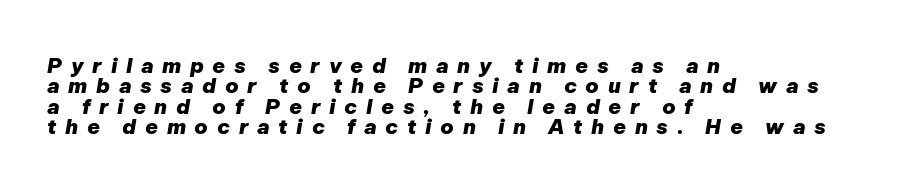
{"italic": "yes", "lean": "right", "slant_degrees": 9, "bold": "yes", "underline": "no", "align": "left", "line_spacing": "tight", "line_spacing_ratio": 0.97, "letter_spacing": "wide", "letter_spacing_em": 0.41, "glyph_px": 21}
